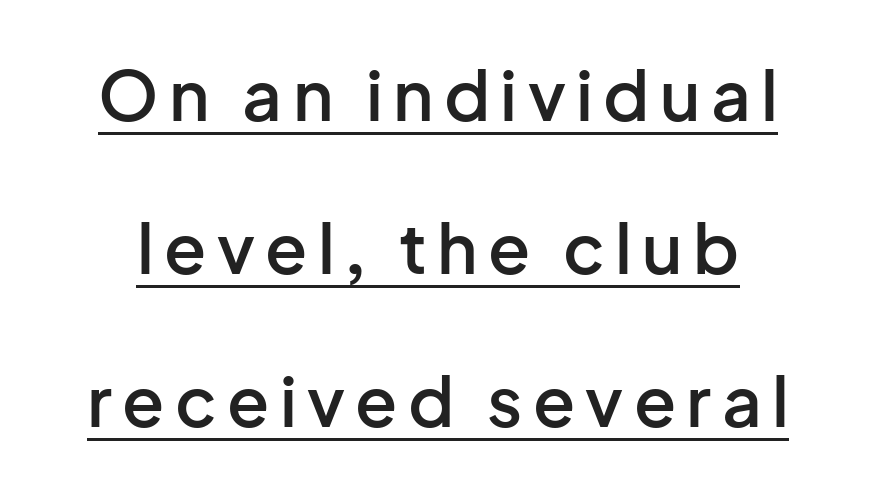
Q: Is the text bold? A: Semi-bold.
Q: Is the text italic (slanted)? A: No, it is upright.
Q: Is the typeface a serif or a sans-serif typeface? A: Sans-serif.
Q: Is the text underlined? A: Yes.
Q: Is the spacing between lines tight, normal or loose? A: Loose.
Q: Width (condensed, normal, or wide)? A: Normal.
Q: Stroke contrast? A: Low.
Q: x-height? A: Medium.
Q: Monospaced? A: No.
